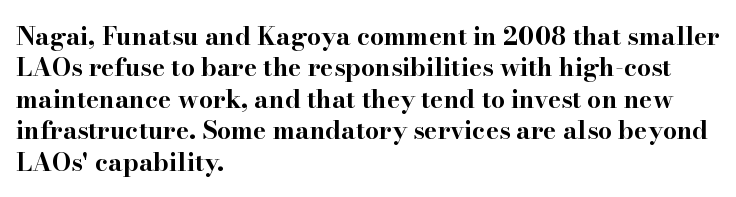
{"italic": "no", "bold": "yes", "underline": "no", "align": "left", "line_spacing": "normal", "line_spacing_ratio": 1.26, "letter_spacing": "normal", "letter_spacing_em": 0.0, "glyph_px": 25}
